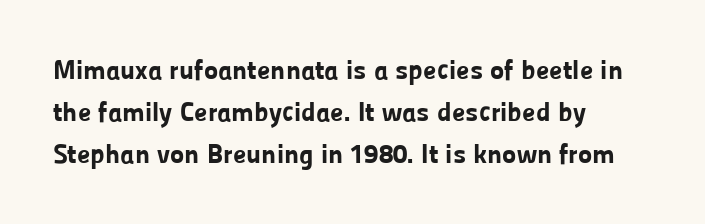
Q: Is the text bold? A: Yes.
Q: Is the text italic (slanted)? A: No, it is upright.
Q: Is the text underlined? A: No.
Q: How is the paragraph aligned? A: Left-aligned.
Q: Is the spacing between letters normal or unusually wide? A: Normal.
Q: Is the spacing between lines tight, normal or loose? A: Normal.
